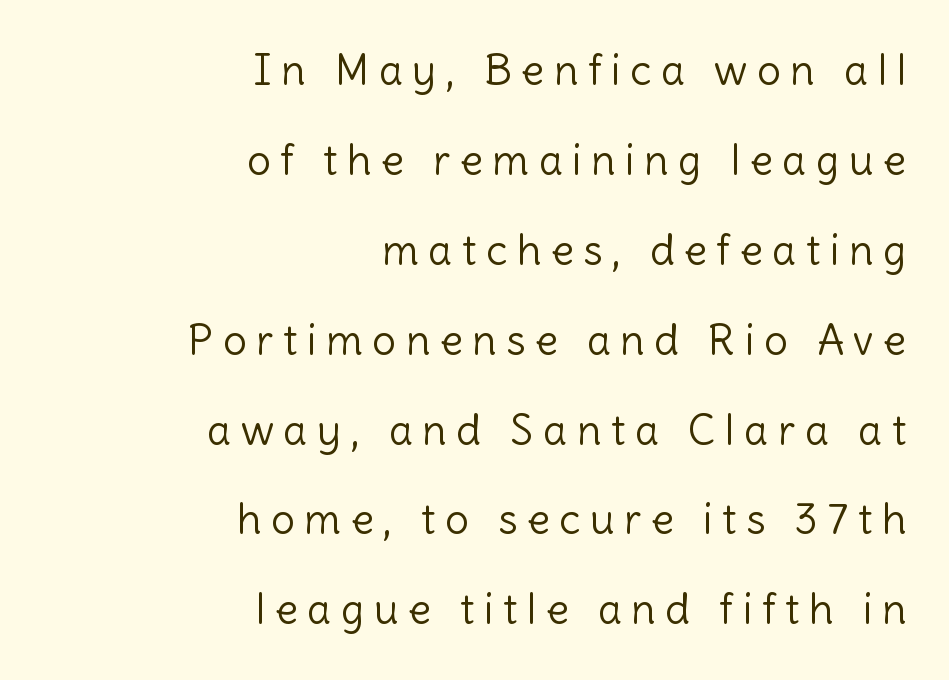
The image shows 42 px light sans-serif type, upright; set right-aligned, loose line spacing (2.14x), unusually wide letter spacing (+0.23 em), not underlined; a medium x-height.
